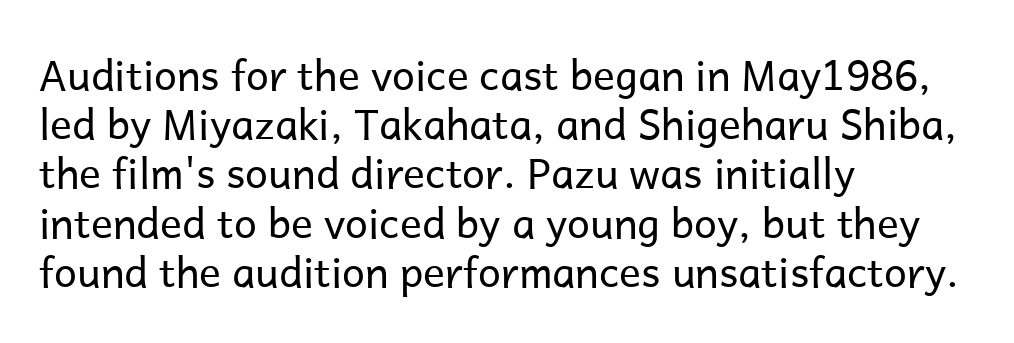
Q: Is the text bold? A: No.
Q: Is the text italic (slanted)? A: No, it is upright.
Q: Is the typeface a serif or a sans-serif typeface? A: Sans-serif.
Q: Is the text underlined? A: No.
Q: How is the paragraph aligned? A: Left-aligned.
Q: Is the spacing between letters normal or unusually wide? A: Normal.
Q: Width (condensed, normal, or wide)? A: Normal.
Q: Stroke contrast? A: Low.
Q: x-height? A: Medium.
Q: Monospaced? A: No.
